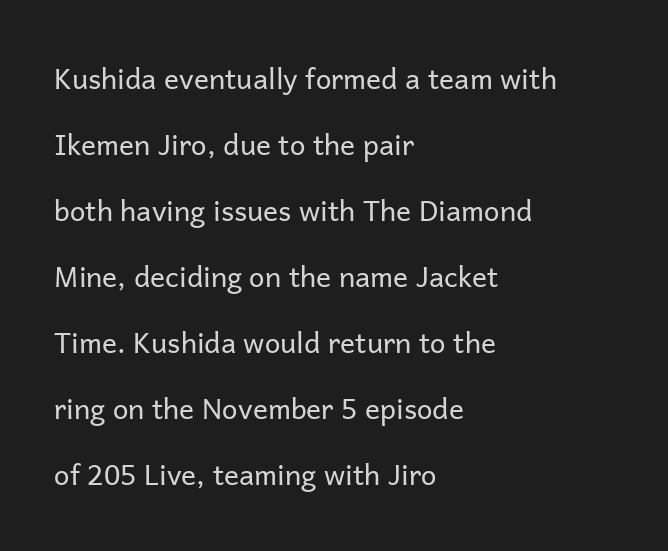
Q: Is the text bold? A: No.
Q: Is the text italic (slanted)? A: No, it is upright.
Q: Is the typeface a serif or a sans-serif typeface? A: Sans-serif.
Q: Is the text underlined? A: No.
Q: How is the paragraph aligned? A: Left-aligned.
Q: Is the spacing between letters normal or unusually wide? A: Normal.
Q: Is the spacing between lines tight, normal or loose? A: Loose.
Q: Width (condensed, normal, or wide)? A: Normal.
Q: Stroke contrast? A: Low.
Q: x-height? A: Medium.
Q: Monospaced? A: No.
